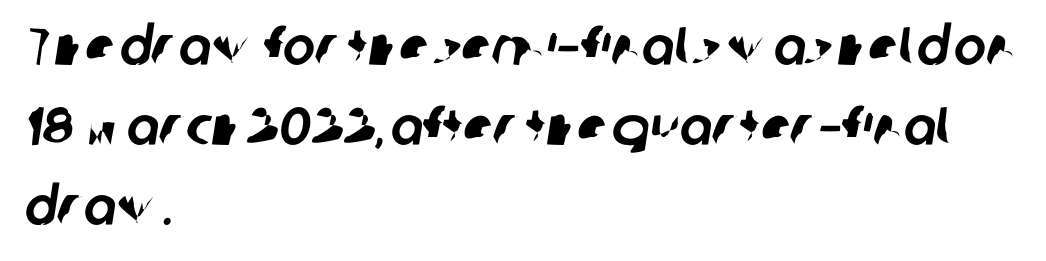
You could not count columns in this text — the font is proportionally spaced. The lines in this sample share a left origin and differ only in where they stop. The glyphs in this specimen are sans serif. Reading down the column, the eye jumps a familiar distance to each next line. Beneath every word, the page is bare.
